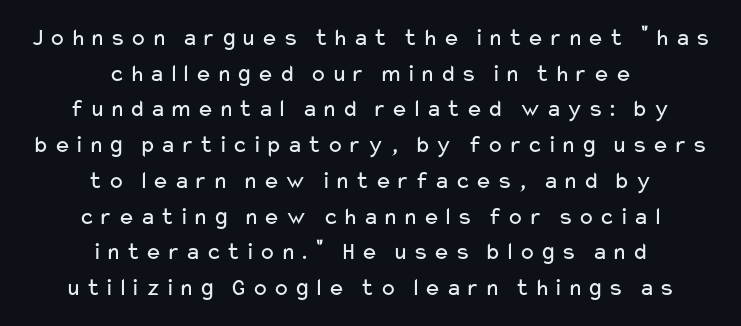
{"italic": "no", "bold": "no", "underline": "no", "align": "center", "line_spacing": "normal", "line_spacing_ratio": 1.43, "glyph_px": 25}
